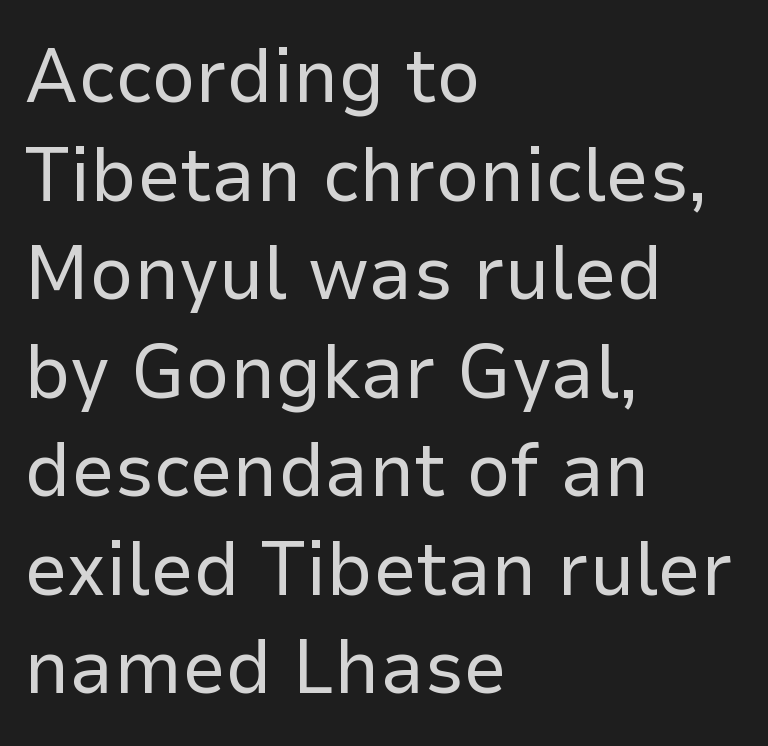
{"serif": "no", "italic": "no", "bold": "no", "weight": "regular", "width": "normal", "stroke_contrast": "low", "x_height": "medium", "monospaced": "no", "underline": "no", "align": "left", "line_spacing": "normal", "line_spacing_ratio": 1.28, "letter_spacing": "normal", "letter_spacing_em": 0.0, "glyph_px": 77}
